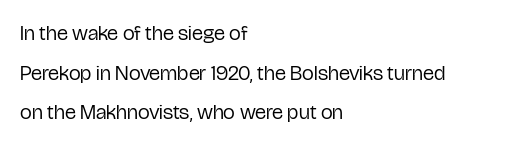
Q: Is the text bold? A: No.
Q: Is the text italic (slanted)? A: No, it is upright.
Q: Is the text underlined? A: No.
Q: How is the paragraph aligned? A: Left-aligned.
Q: Is the spacing between letters normal or unusually wide? A: Normal.
